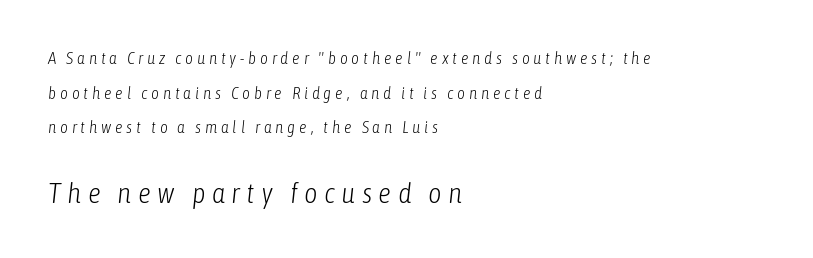
Q: Is the text bold? A: No.
Q: Is the text italic (slanted)? A: Yes, it leans right by about 6 degrees.
Q: Is the text underlined? A: No.
Q: How is the paragraph aligned? A: Left-aligned.
Q: Is the spacing between letters normal or unusually wide? A: Unusually wide.
Q: Is the spacing between lines tight, normal or loose? A: Loose.
Q: Which block of text is set in a larger size, the first (top) or the second (bottom)? A: The second (bottom) one.
Q: Width (condensed, normal, or wide)? A: Condensed.
Q: Stroke contrast? A: Low.
Q: x-height? A: Medium.
Q: Monospaced? A: No.
